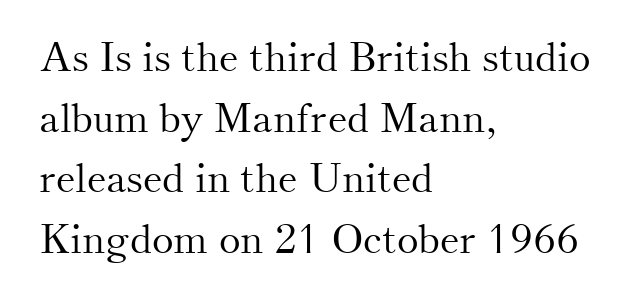
The image shows 41 px light serif type, upright; set left-aligned, normal line spacing (1.48x), normal letter spacing, not underlined; medium stroke contrast and a small x-height.
